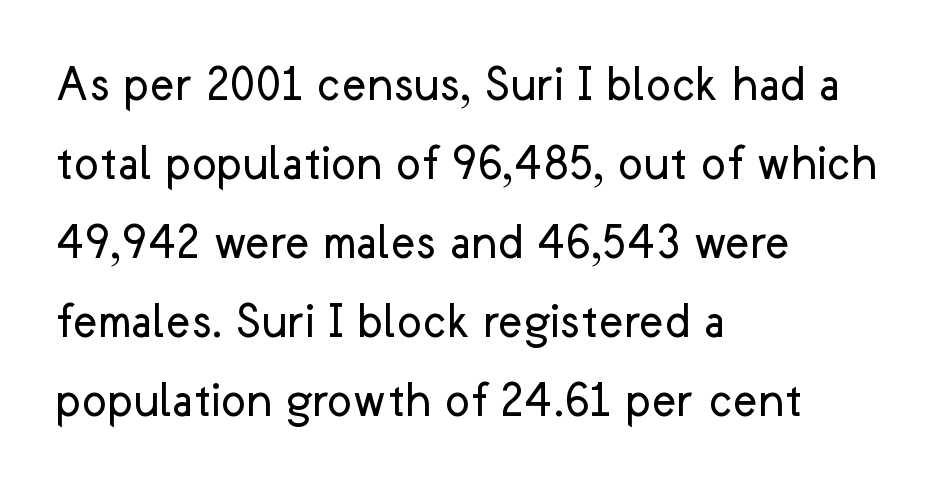
The image shows 53 px regular-weight sans-serif type, upright; set left-aligned, normal line spacing (1.49x), normal letter spacing, not underlined; low stroke contrast and a medium x-height.
